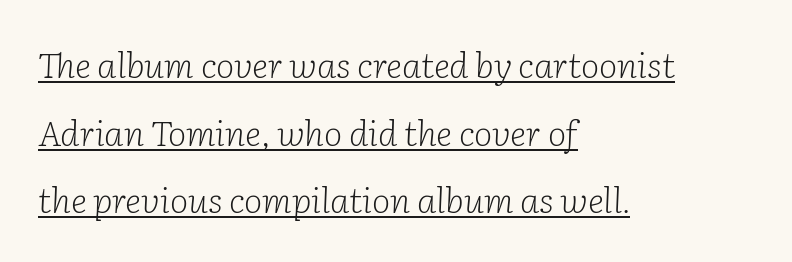
{"serif": "yes", "italic": "yes", "lean": "right", "slant_degrees": 2, "bold": "no", "weight": "light", "width": "normal", "stroke_contrast": "low", "x_height": "medium", "monospaced": "no", "underline": "yes", "align": "left", "line_spacing": "loose", "line_spacing_ratio": 1.93, "letter_spacing": "normal", "letter_spacing_em": 0.0, "glyph_px": 35}
